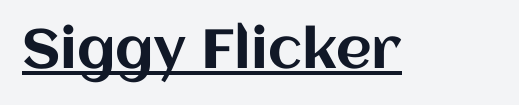
{"italic": "no", "width": "normal", "stroke_contrast": "medium", "x_height": "large", "monospaced": "no", "underline": "yes", "letter_spacing": "normal", "letter_spacing_em": 0.0, "glyph_px": 55}
